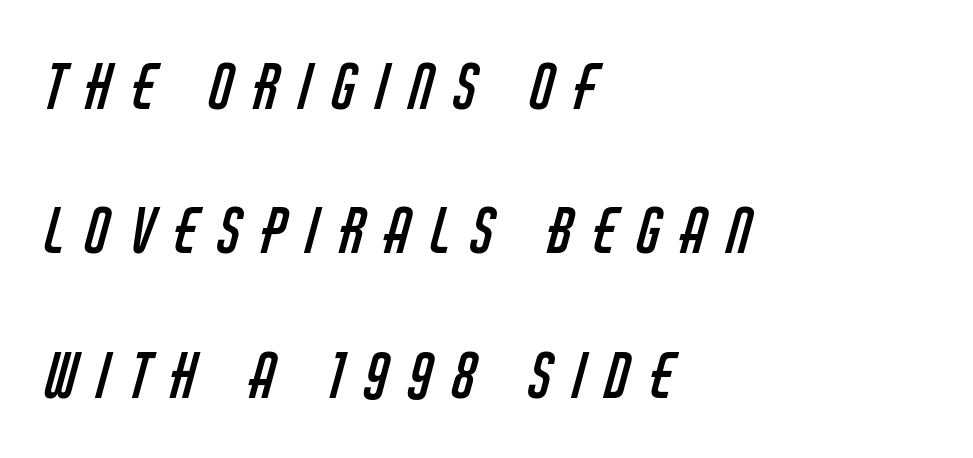
The image shows 62 px regular-weight, condensed sans-serif type; set left-aligned, loose line spacing (2.33x), unusually wide letter spacing (+0.33 em), not underlined; low stroke contrast and a large x-height.
